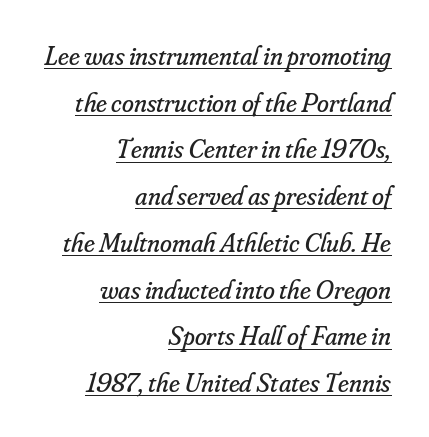
Q: Is the text bold? A: No.
Q: Is the text italic (slanted)? A: Yes, it leans right by about 16 degrees.
Q: Is the text underlined? A: Yes.
Q: How is the paragraph aligned? A: Right-aligned.
Q: Is the spacing between letters normal or unusually wide? A: Normal.
